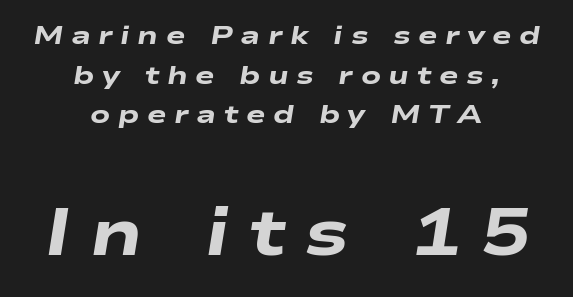
Q: Is the text bold? A: Yes.
Q: Is the text italic (slanted)? A: Yes, it leans right by about 9 degrees.
Q: Is the text underlined? A: No.
Q: How is the paragraph aligned? A: Centered.
Q: Is the spacing between letters normal or unusually wide? A: Unusually wide.
Q: Is the spacing between lines tight, normal or loose? A: Normal.
Q: Which block of text is set in a larger size, the first (top) or the second (bottom)? A: The second (bottom) one.
Q: Width (condensed, normal, or wide)? A: Wide.
Q: Stroke contrast? A: Low.
Q: x-height? A: Medium.
Q: Monospaced? A: No.
